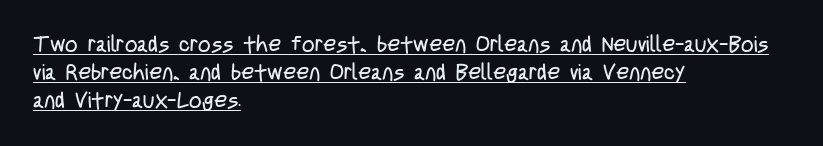
Q: Is the text bold? A: No.
Q: Is the text italic (slanted)? A: No, it is upright.
Q: Is the text underlined? A: Yes.
Q: How is the paragraph aligned? A: Left-aligned.
Q: Is the spacing between letters normal or unusually wide? A: Normal.
Q: Is the spacing between lines tight, normal or loose? A: Normal.
